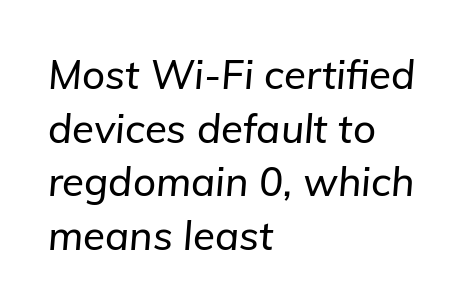
{"italic": "yes", "lean": "right", "slant_degrees": 5, "width": "normal", "stroke_contrast": "low", "x_height": "medium", "monospaced": "no", "underline": "no", "align": "left", "line_spacing": "normal", "line_spacing_ratio": 1.34, "letter_spacing": "normal", "letter_spacing_em": 0.0, "glyph_px": 40}
